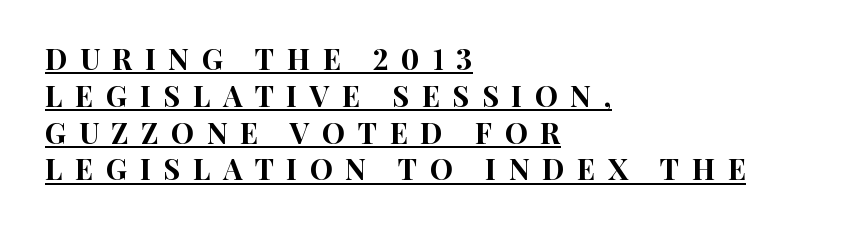
The image shows 29 px condensed sans-serif type, upright; set left-aligned, normal line spacing (1.27x), unusually wide letter spacing (+0.43 em), underlined; high stroke contrast and a large x-height.
